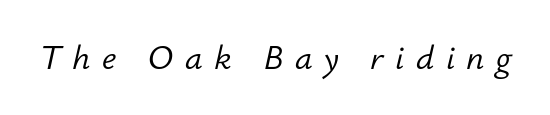
{"italic": "yes", "lean": "right", "slant_degrees": 12, "bold": "no", "weight": "light", "width": "normal", "stroke_contrast": "low", "x_height": "small", "monospaced": "no", "underline": "no", "letter_spacing": "wide", "letter_spacing_em": 0.35, "glyph_px": 33}
